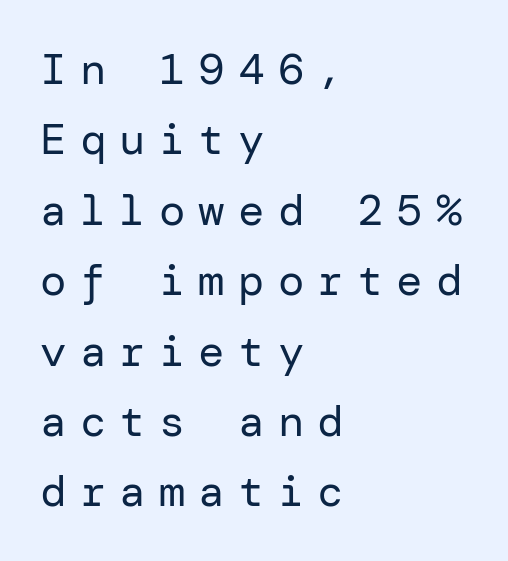
A typesetter would label this face a sans. Letter spacing: wide. Horizontally, the lines are justified to the leading edge only. No letter is thick-stroked: the sample isn't bold. The axis of the letterforms is exactly vertical. Leading matches the norm, producing a regular column.
